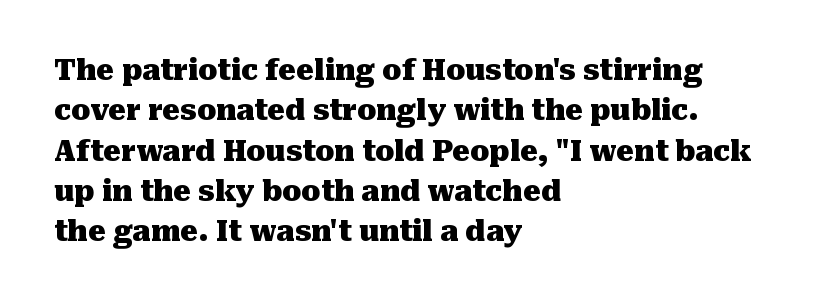
The image shows 28 px heavy serif type, upright; set left-aligned, normal line spacing (1.44x), normal letter spacing, not underlined; medium stroke contrast and a medium x-height.
